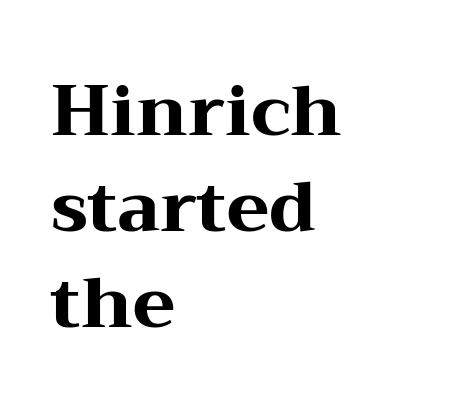
{"serif": "yes", "italic": "no", "bold": "yes", "weight": "heavy", "width": "wide", "stroke_contrast": "medium", "x_height": "medium", "monospaced": "no", "underline": "no", "align": "left", "line_spacing": "normal", "line_spacing_ratio": 1.37, "letter_spacing": "normal", "letter_spacing_em": 0.0, "glyph_px": 70}
